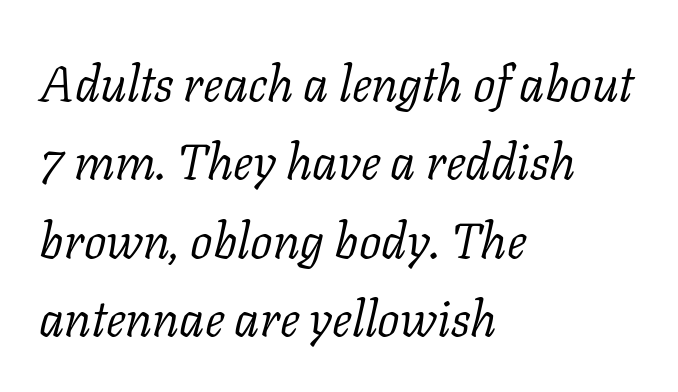
The image shows 50 px light serif type, italic (leaning right); set left-aligned, normal line spacing (1.57x), normal letter spacing, not underlined; low stroke contrast and a medium x-height.
